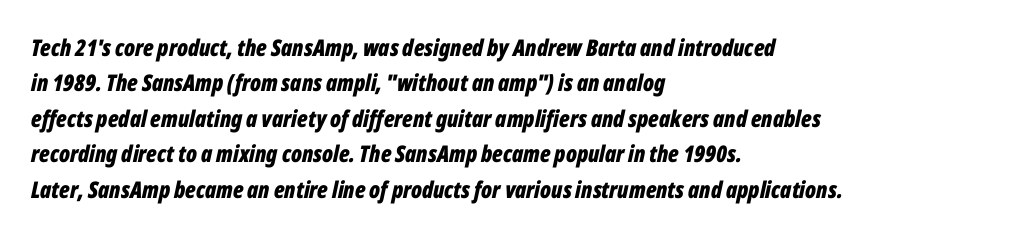
{"italic": "yes", "lean": "right", "slant_degrees": 12, "bold": "yes", "underline": "no", "align": "left", "line_spacing": "normal", "line_spacing_ratio": 1.54, "letter_spacing": "normal", "letter_spacing_em": 0.0, "glyph_px": 23}
